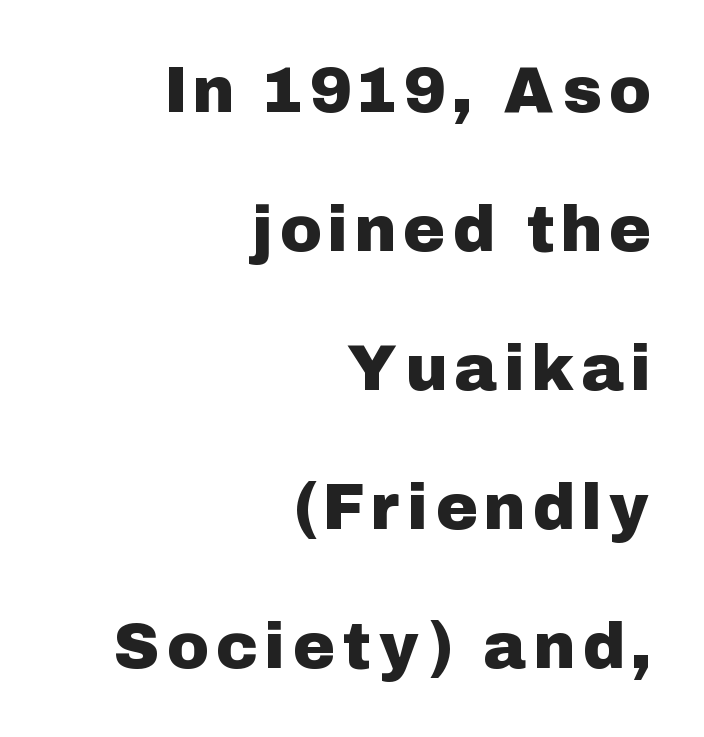
Serif or sans? Sans — the stroke terminals are bare. The lines in this sample share a right terminus and differ only in where they begin. The strip under each line holds only bare page. When letters stand straight like this, we call the style roman or upright.
